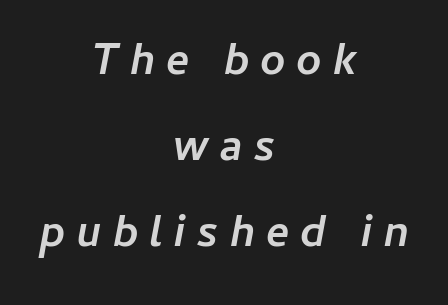
The image shows 44 px semibold type, italic (leaning right); set centered, loose line spacing (1.96x), unusually wide letter spacing (+0.24 em), not underlined; low stroke contrast and a medium x-height.
